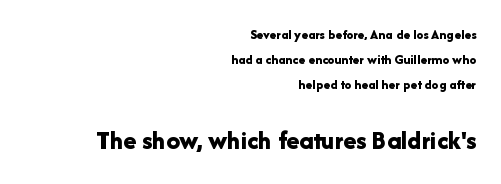
Q: Is the text bold? A: Yes.
Q: Is the text italic (slanted)? A: No, it is upright.
Q: Is the text underlined? A: No.
Q: How is the paragraph aligned? A: Right-aligned.
Q: Is the spacing between letters normal or unusually wide? A: Normal.
Q: Which block of text is set in a larger size, the first (top) or the second (bottom)? A: The second (bottom) one.
